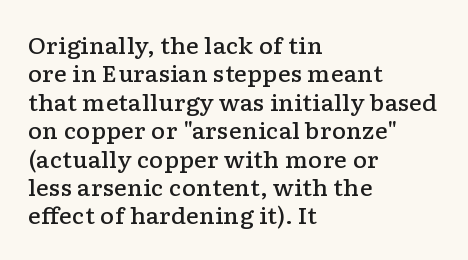
The image shows 22 px text type, upright; set left-aligned, normal line spacing (1.29x), normal letter spacing, not underlined.
